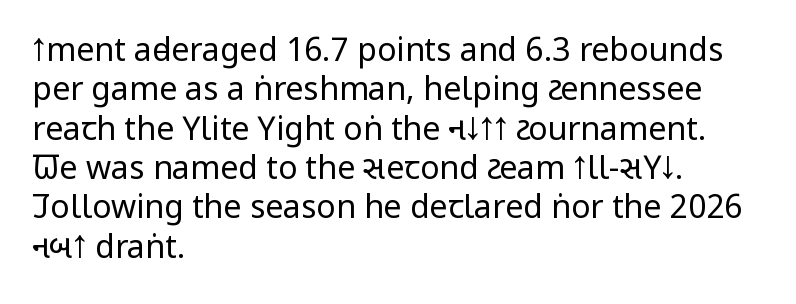
Q: Is the text bold? A: No.
Q: Is the text italic (slanted)? A: No, it is upright.
Q: Is the typeface a serif or a sans-serif typeface? A: Sans-serif.
Q: Is the text underlined? A: No.
Q: How is the paragraph aligned? A: Left-aligned.
Q: Is the spacing between letters normal or unusually wide? A: Normal.
Q: Width (condensed, normal, or wide)? A: Condensed.
Q: Stroke contrast? A: Low.
Q: x-height? A: Large.
Q: Monospaced? A: No.
